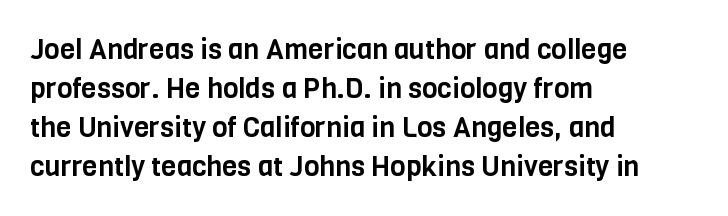
The image shows 28 px condensed sans-serif type, upright; set left-aligned, normal line spacing (1.39x), normal letter spacing, not underlined; low stroke contrast and a large x-height.
